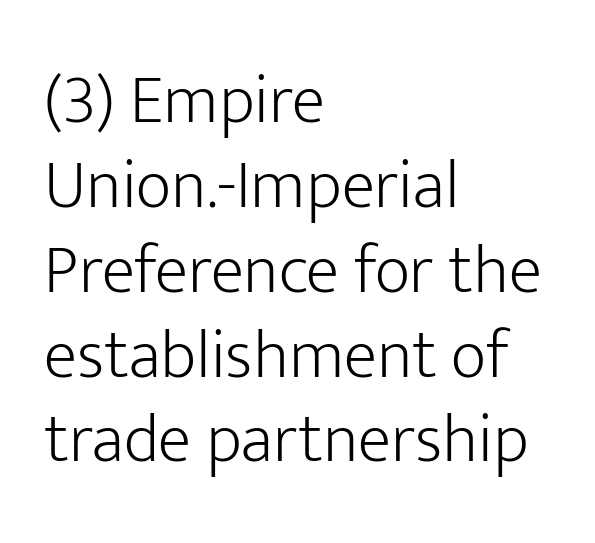
The image shows 69 px light sans-serif type, upright; set left-aligned, line spacing 1.23x, normal letter spacing, not underlined; low stroke contrast and a medium x-height.
